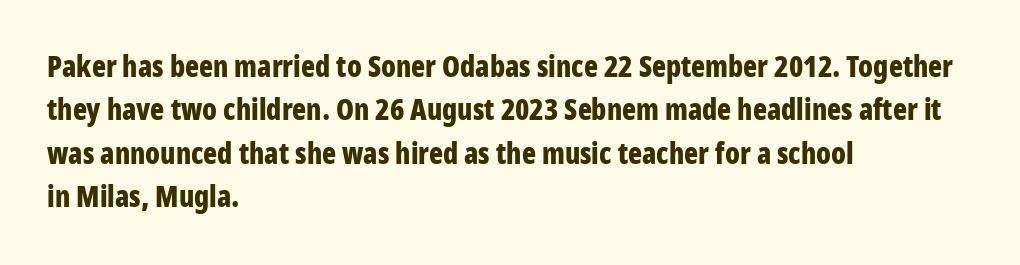
If you drew a ruler down the left edge, every line would touch it. What's the leading like? Ordinary, nothing unusual. The passage shown has conventional tracking throughout. Style check: upright. These lines carry a lot of weight — the face is fully bold. The face used here is proportionally spaced, like ordinary book or web type.
